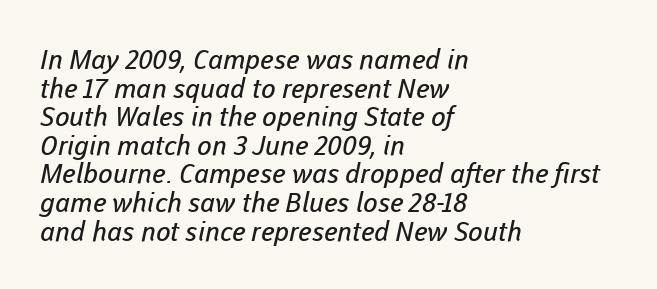
{"bold": "no", "underline": "no", "align": "left", "line_spacing": "tight", "line_spacing_ratio": 1.06, "letter_spacing": "normal", "letter_spacing_em": 0.0, "glyph_px": 27}
